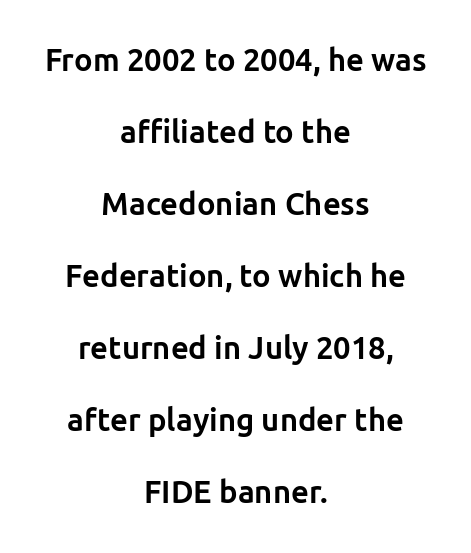
The image shows 31 px bold sans-serif type, upright; set centered, loose line spacing (2.32x), normal letter spacing, not underlined; low stroke contrast and a medium x-height.
